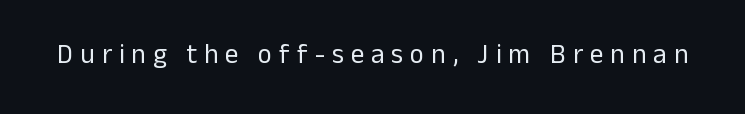
The weight would be labelled regular, book, light, or lighter still. No italicization has been applied; the sample stays upright. A bare baseline throughout the passage. Substantial extra tracking has been applied to these lines.
